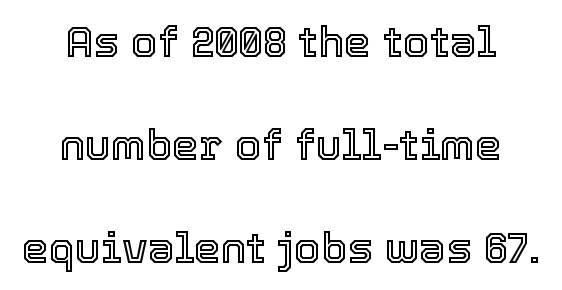
Q: Is the text italic (slanted)? A: No, it is upright.
Q: Is the text underlined? A: No.
Q: How is the paragraph aligned? A: Centered.
Q: Is the spacing between letters normal or unusually wide? A: Normal.
Q: Is the spacing between lines tight, normal or loose? A: Loose.
Q: Width (condensed, normal, or wide)? A: Normal.
Q: x-height? A: Medium.
Q: Monospaced? A: No.
